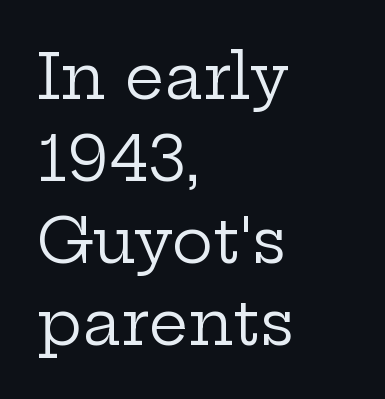
Here the designer chose a conventional face with non-uniform glyph widths. Vertical strokes here are truly vertical. Line beginnings align vertically; line endings do not. Does the leading feel generous? No, just average. You can tell from the footed stems that serif type was used. Does extra space separate the letters? No, they use regular spacing.
